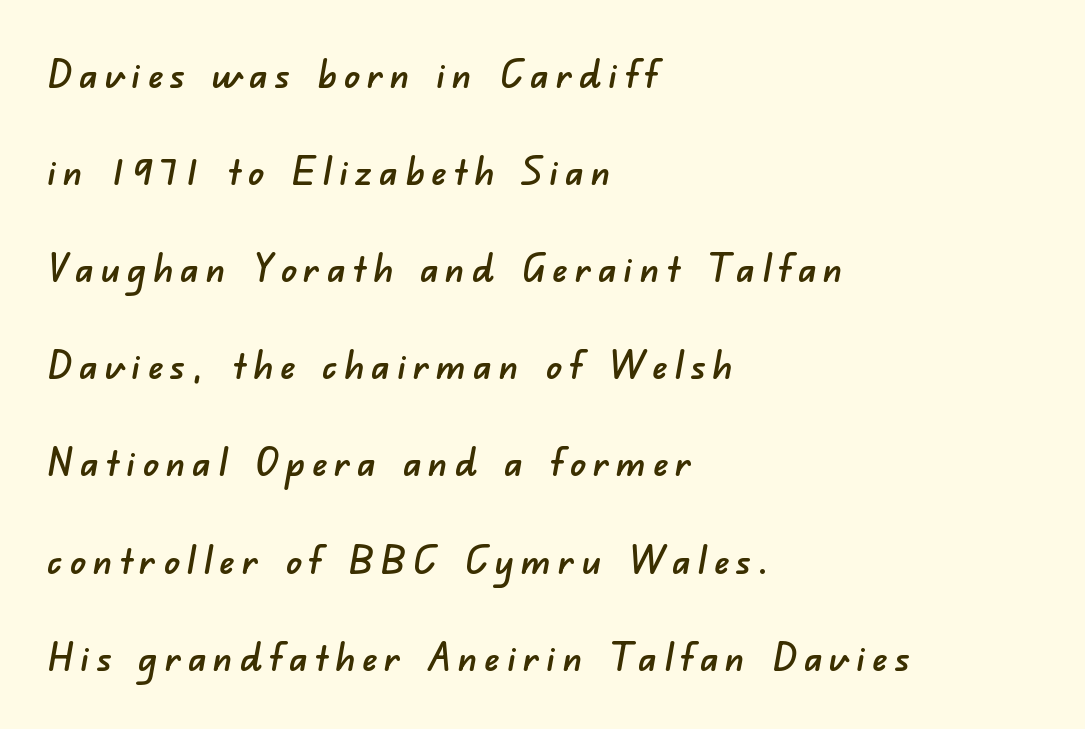
The string is rendered with underlining switched off. This sample has the flowing, uneven cadence of proportional lettering. Is the block centered? No — it sits flush against the left margin. The block of text is sparse from top to bottom, with ample space between rows. Unlike a traditional serif, this face leaves its strokes unadorned.
